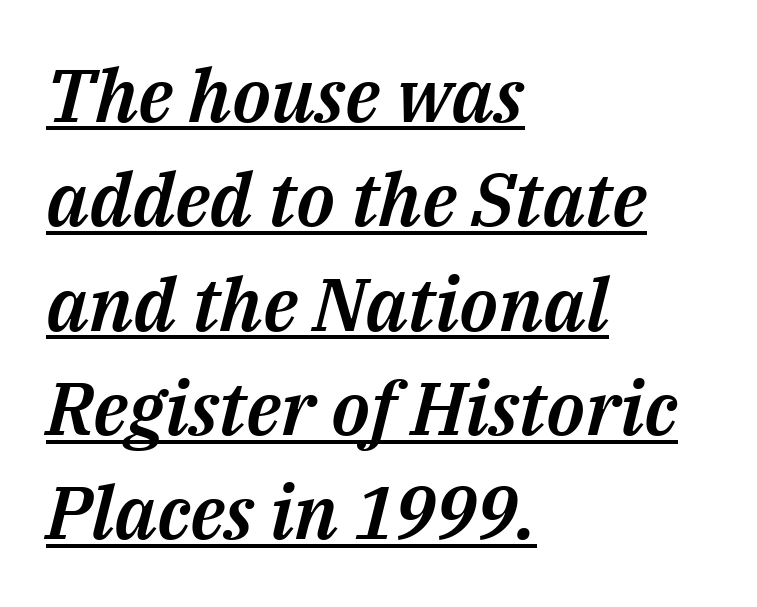
The image shows 74 px text type, italic (leaning right); set left-aligned, normal line spacing (1.41x), normal letter spacing, underlined; medium stroke contrast and a medium x-height.
